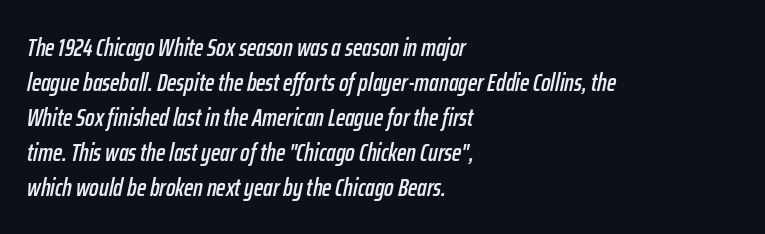
The image shows 25 px text type, italic (leaning right); set left-aligned, normal line spacing (1.4x), normal letter spacing, not underlined.
